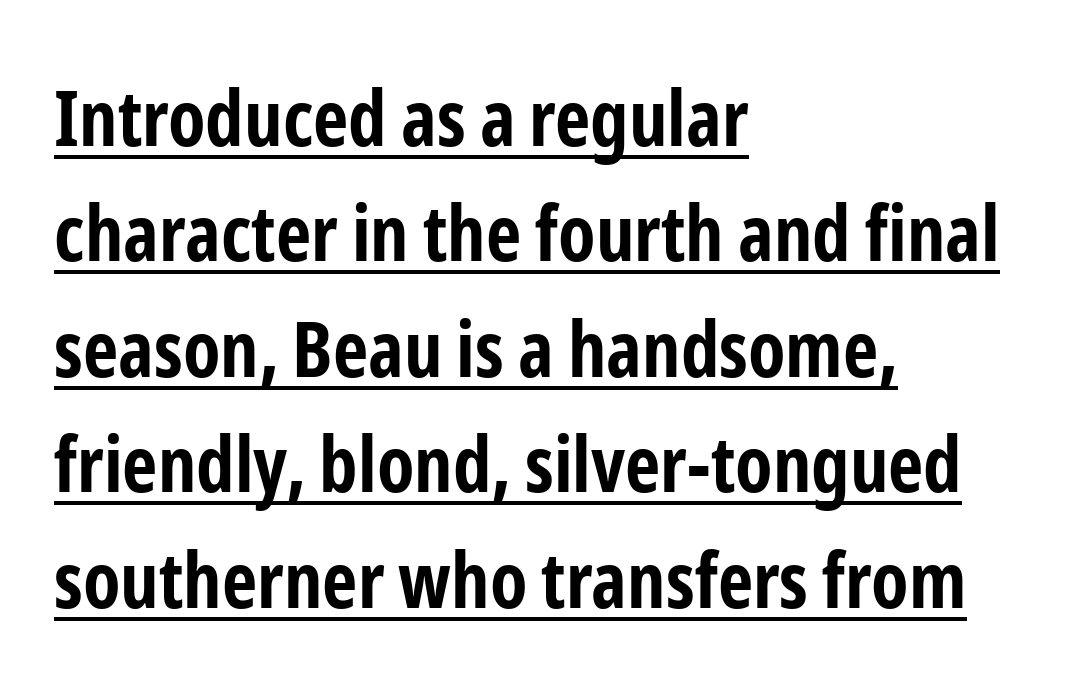
Q: Is the text bold? A: Yes.
Q: Is the text italic (slanted)? A: No, it is upright.
Q: Is the typeface a serif or a sans-serif typeface? A: Sans-serif.
Q: Is the text underlined? A: Yes.
Q: How is the paragraph aligned? A: Left-aligned.
Q: Is the spacing between letters normal or unusually wide? A: Normal.
Q: Is the spacing between lines tight, normal or loose? A: Normal.
Q: Width (condensed, normal, or wide)? A: Condensed.
Q: Stroke contrast? A: Low.
Q: x-height? A: Medium.
Q: Monospaced? A: No.
